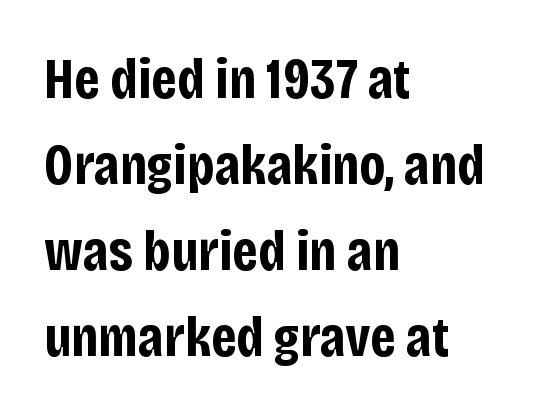
These lines carry a lot of weight — the face is fully bold. Serifs: no, the terminals of the letterforms are clean. Is there any slant? The stems are plumb. Horizontal alignment here is leftward, the default for most running prose. You could not count columns in this text — the font is proportionally spaced.
